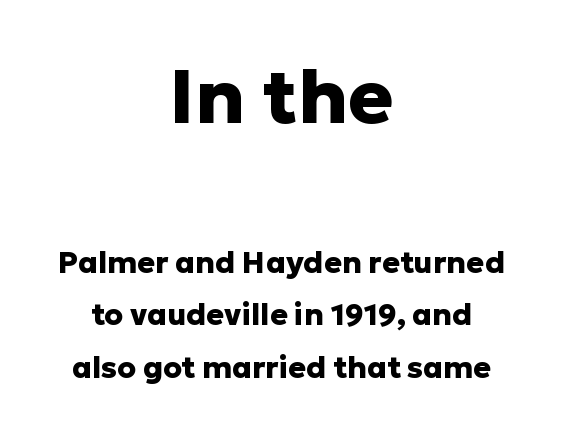
{"serif": "no", "italic": "no", "bold": "yes", "weight": "heavy", "width": "normal", "stroke_contrast": "low", "x_height": "medium", "monospaced": "no", "underline": "no", "align": "center", "line_spacing_ratio": 1.76, "letter_spacing": "normal", "letter_spacing_em": 0.0, "larger_block": "first", "size_ratio": 2.53, "glyph_px": 76}
